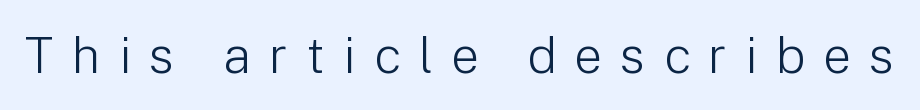
The image shows 50 px light sans-serif type, upright; set unusually wide letter spacing (+0.36 em), not underlined; low stroke contrast and a medium x-height.
